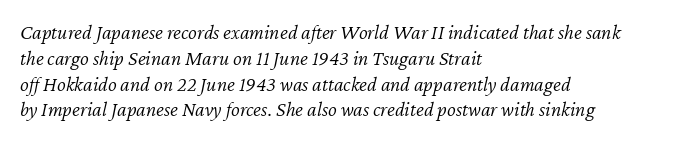
The image shows 21 px text type, italic (leaning right); set left-aligned, line spacing 1.23x, normal letter spacing, not underlined.
